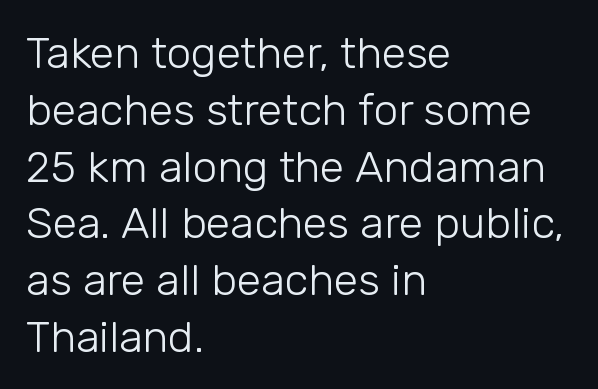
{"serif": "no", "italic": "no", "bold": "no", "weight": "light", "width": "normal", "stroke_contrast": "low", "x_height": "medium", "monospaced": "no", "underline": "no", "align": "left", "line_spacing": "normal", "line_spacing_ratio": 1.29, "letter_spacing": "normal", "letter_spacing_em": 0.0, "glyph_px": 44}
